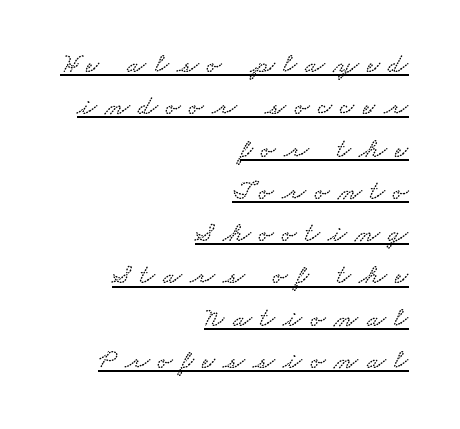
The image shows 28 px wide serif type; set right-aligned, normal line spacing (1.51x), unusually wide letter spacing (+0.3 em), underlined; low stroke contrast and a small x-height.
